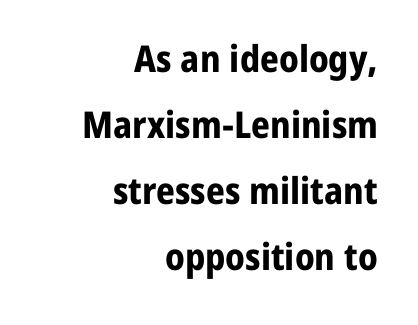
Q: Is the text bold? A: Yes.
Q: Is the text italic (slanted)? A: No, it is upright.
Q: Is the typeface a serif or a sans-serif typeface? A: Sans-serif.
Q: Is the text underlined? A: No.
Q: How is the paragraph aligned? A: Right-aligned.
Q: Is the spacing between letters normal or unusually wide? A: Normal.
Q: Width (condensed, normal, or wide)? A: Normal.
Q: Stroke contrast? A: Low.
Q: x-height? A: Medium.
Q: Monospaced? A: No.
